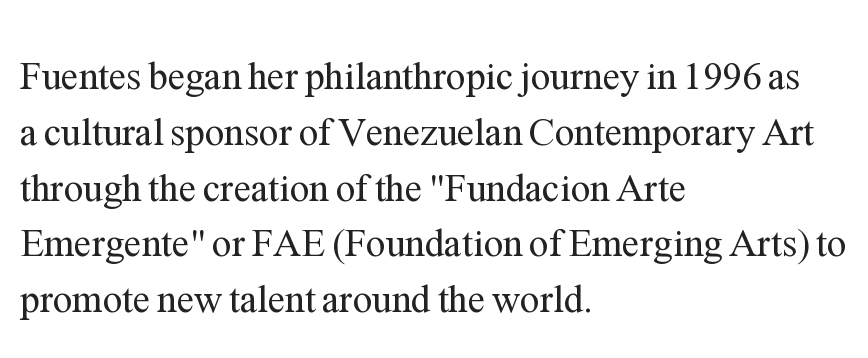
{"serif": "yes", "italic": "no", "bold": "no", "weight": "regular", "width": "normal", "stroke_contrast": "medium", "x_height": "medium", "monospaced": "no", "underline": "no", "align": "left", "line_spacing": "normal", "line_spacing_ratio": 1.43, "letter_spacing": "normal", "letter_spacing_em": 0.0, "glyph_px": 39}
